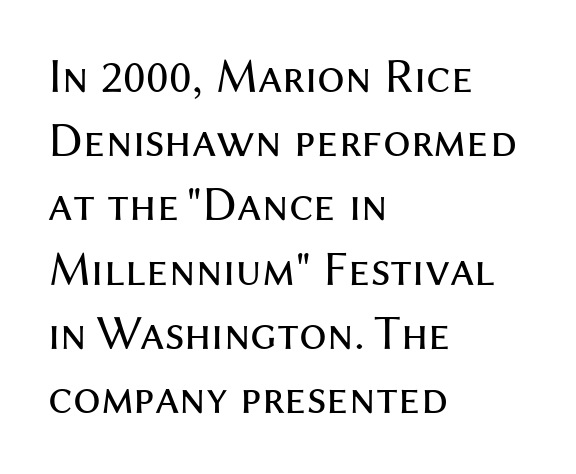
{"serif": "no", "italic": "no", "bold": "no", "weight": "regular", "width": "normal", "stroke_contrast": "medium", "x_height": "medium", "monospaced": "no", "underline": "no", "align": "left", "line_spacing": "normal", "line_spacing_ratio": 1.31, "letter_spacing": "normal", "letter_spacing_em": 0.0, "glyph_px": 49}
